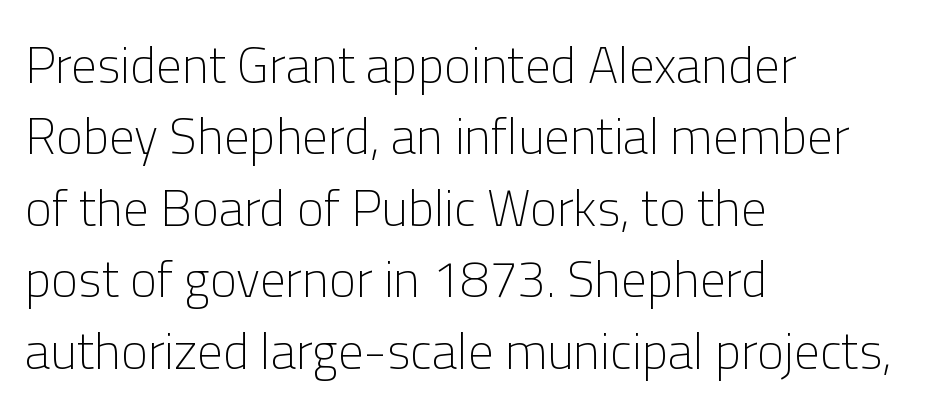
The image shows 51 px light sans-serif type, upright; set left-aligned, normal line spacing (1.4x), normal letter spacing, not underlined; low stroke contrast and a medium x-height.
